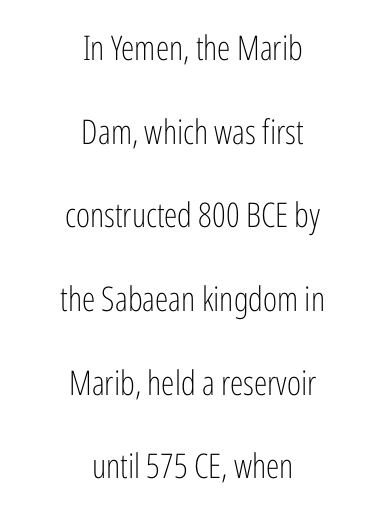
{"serif": "no", "italic": "no", "bold": "no", "weight": "light", "width": "condensed", "stroke_contrast": "low", "x_height": "medium", "monospaced": "no", "underline": "no", "align": "center", "line_spacing": "loose", "line_spacing_ratio": 2.46, "letter_spacing": "normal", "letter_spacing_em": 0.0, "glyph_px": 34}
